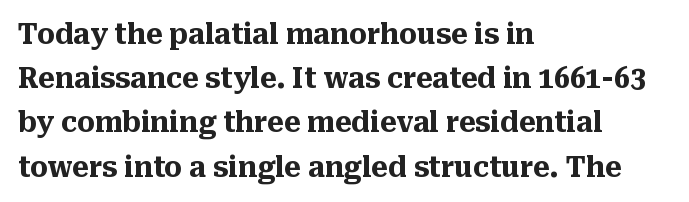
{"serif": "yes", "italic": "no", "bold": "yes", "weight": "heavy", "width": "normal", "stroke_contrast": "medium", "x_height": "medium", "monospaced": "no", "underline": "no", "align": "left", "line_spacing": "normal", "line_spacing_ratio": 1.58, "letter_spacing": "normal", "letter_spacing_em": 0.0, "glyph_px": 28}
